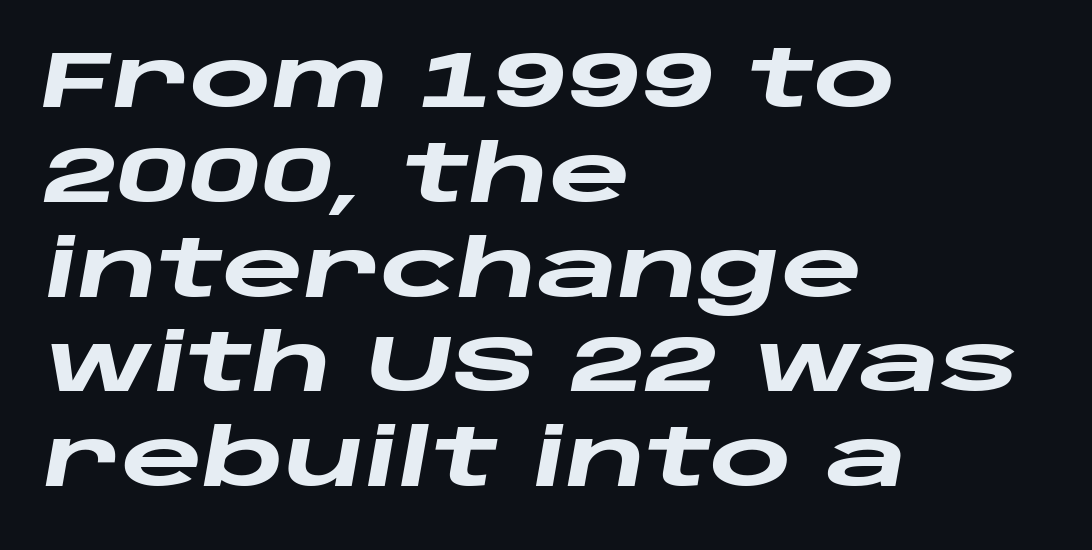
Notice how the passage keeps a crisp vertical edge on the left only. The face used here is rendered with its standard letterfit. Is this a fixed-width face? No — the glyphs have proportional, varying widths. The axis of the letterforms is tilted away from vertical. The space beneath each line is pristine and unruled. Is the type bold? Yes — the strokes are clearly thick and heavy.
